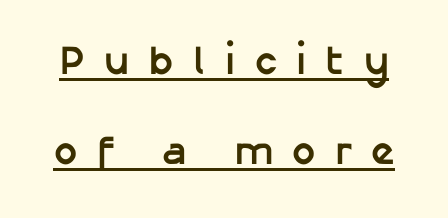
The image shows 41 px semibold sans-serif type, upright; set loose line spacing (2.19x), unusually wide letter spacing (+0.46 em), underlined; low stroke contrast and a medium x-height.
